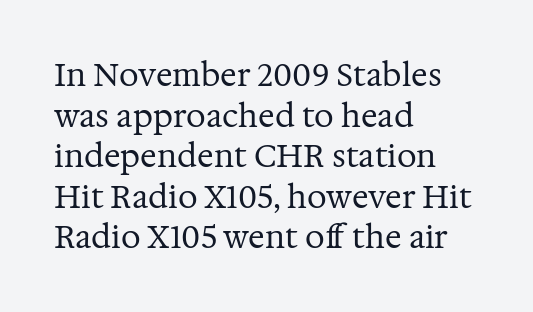
{"serif": "yes", "italic": "no", "bold": "no", "weight": "regular", "width": "normal", "stroke_contrast": "medium", "x_height": "medium", "monospaced": "no", "underline": "no", "align": "left", "line_spacing": "normal", "line_spacing_ratio": 1.31, "letter_spacing": "normal", "letter_spacing_em": 0.0, "glyph_px": 31}
